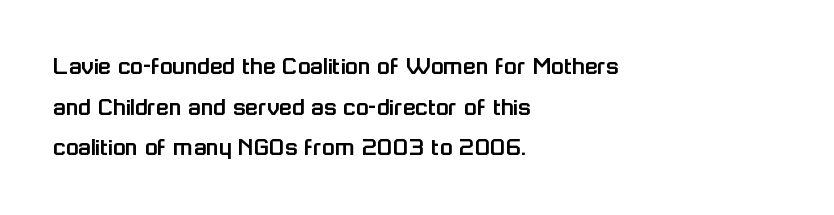
Q: Is the text italic (slanted)? A: No, it is upright.
Q: Is the text underlined? A: No.
Q: How is the paragraph aligned? A: Left-aligned.
Q: Is the spacing between letters normal or unusually wide? A: Normal.
Q: Is the spacing between lines tight, normal or loose? A: Normal.
